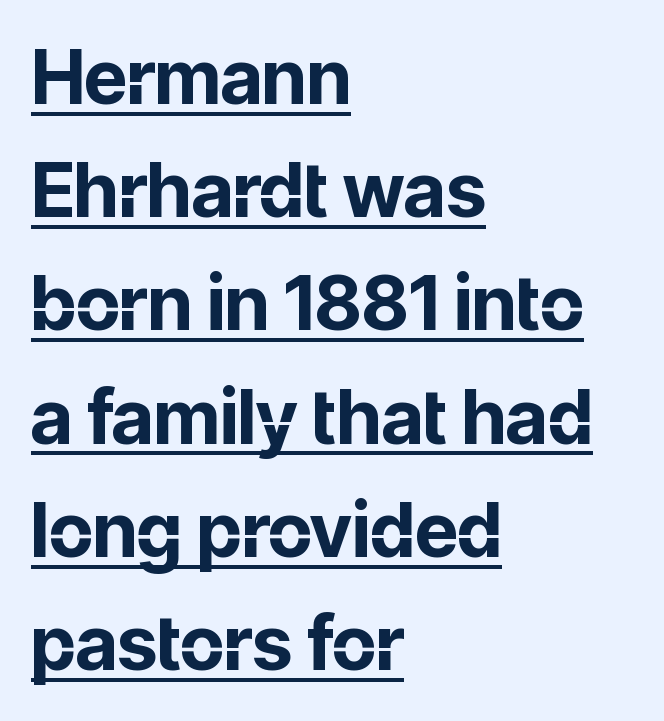
A classic flush-left, rag-right setting is used for this passage. The passage shown is typeset with a sans-serif family. The rendering uses a bold face; every stroke is thick and dark. The type sits square on the baseline with zero lean.
